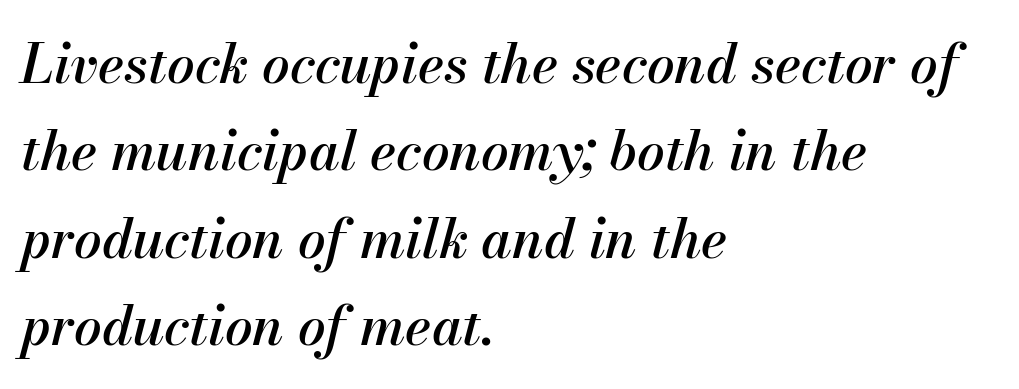
The image shows 55 px text type, italic (leaning right); set left-aligned, normal line spacing (1.59x), normal letter spacing, not underlined; medium stroke contrast and a small x-height.
